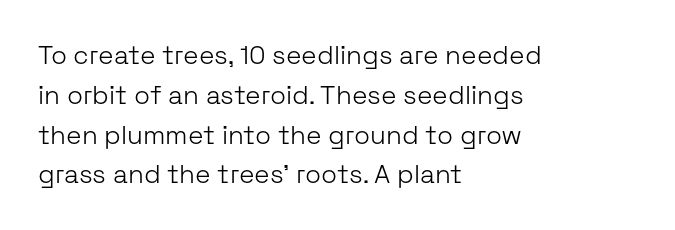
Nobody touched the tracking dial on this one. Line starts are locked; line ends wander. The block of text has a typical density, with ordinary space between rows. The glyphs are unaccompanied by any horizontal stroke below them. Notice how the stems are strictly vertical — no italics here. These glyphs show unthickened strokes, regular width or finer.
